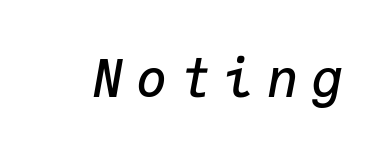
Q: Is the text bold? A: Semi-bold.
Q: Is the text italic (slanted)? A: Yes, it leans right by about 9 degrees.
Q: Is the text underlined? A: No.
Q: Is the spacing between letters normal or unusually wide? A: Unusually wide.
Q: Width (condensed, normal, or wide)? A: Normal.
Q: Stroke contrast? A: Low.
Q: x-height? A: Medium.
Q: Monospaced? A: Yes.
